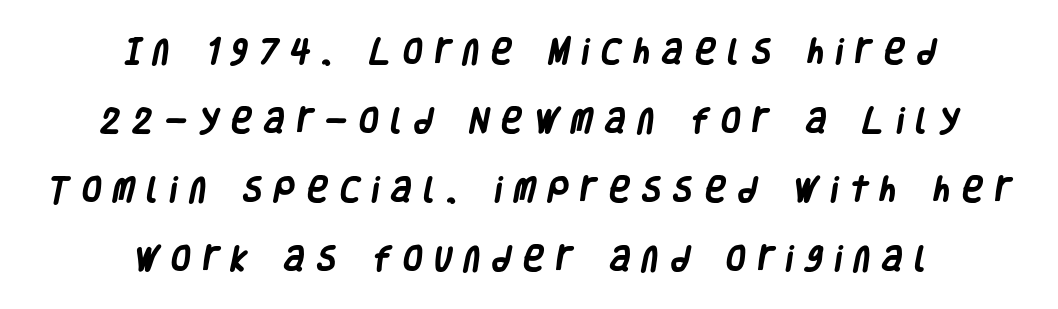
The image shows 28 px heavy, condensed sans-serif type; set centered, loose line spacing (2.47x), unusually wide letter spacing (+0.44 em), not underlined; low stroke contrast and a large x-height.
